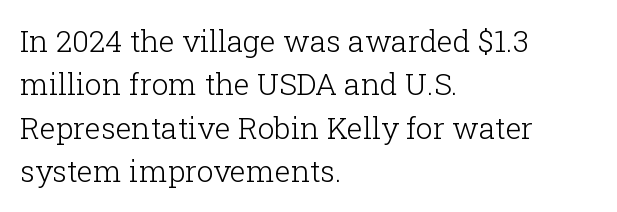
Q: Is the text bold? A: No.
Q: Is the text italic (slanted)? A: No, it is upright.
Q: Is the typeface a serif or a sans-serif typeface? A: Serif.
Q: Is the text underlined? A: No.
Q: How is the paragraph aligned? A: Left-aligned.
Q: Is the spacing between letters normal or unusually wide? A: Normal.
Q: Is the spacing between lines tight, normal or loose? A: Normal.
Q: Width (condensed, normal, or wide)? A: Normal.
Q: Stroke contrast? A: Low.
Q: x-height? A: Medium.
Q: Monospaced? A: No.
